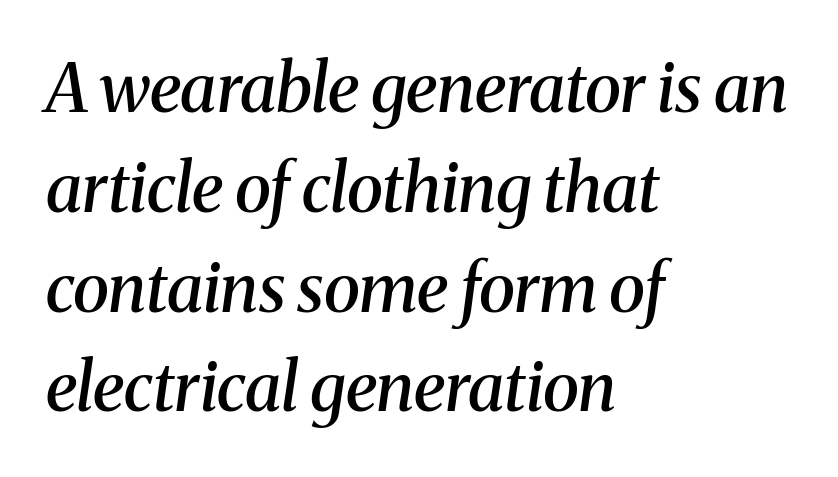
The image shows 67 px semibold serif type, italic (leaning right); set left-aligned, normal line spacing (1.49x), normal letter spacing, not underlined; medium stroke contrast and a medium x-height.
